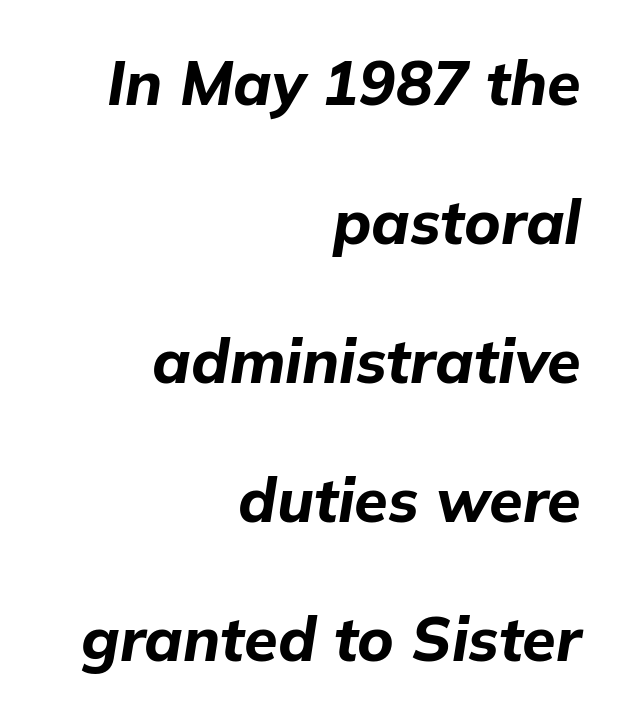
The image shows 61 px bold type, italic (leaning right); set right-aligned, loose line spacing (2.28x), normal letter spacing, not underlined; low stroke contrast and a medium x-height.
